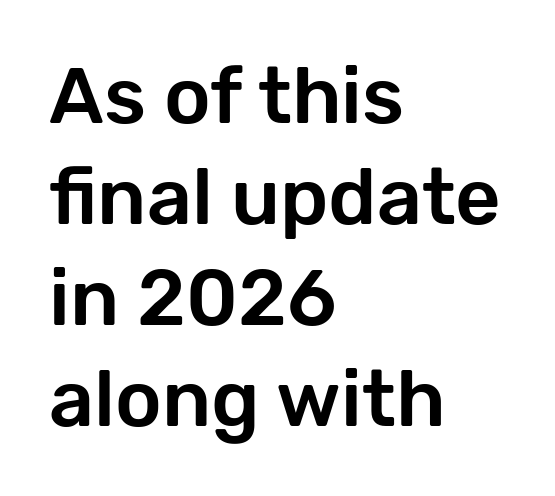
The letters stand upright; this is a roman face. The gaps between neighbouring characters are ordinary and unremarkable. No feet cap the strokes, marking this as sans-serif type. You could not count columns in this text — the font is proportionally spaced.
